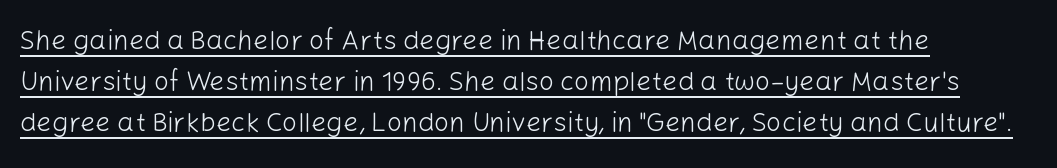
{"italic": "no", "bold": "no", "underline": "yes", "align": "left", "line_spacing": "normal", "line_spacing_ratio": 1.52, "letter_spacing": "normal", "letter_spacing_em": 0.0, "glyph_px": 27}
